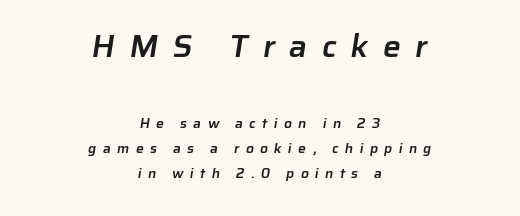
Letter spacing: wide. Look at the bottom of the vertical strokes: they stop flat, with no serifs. This is the in-between weight designers call semibold or demi. Layout note: lines centered.
